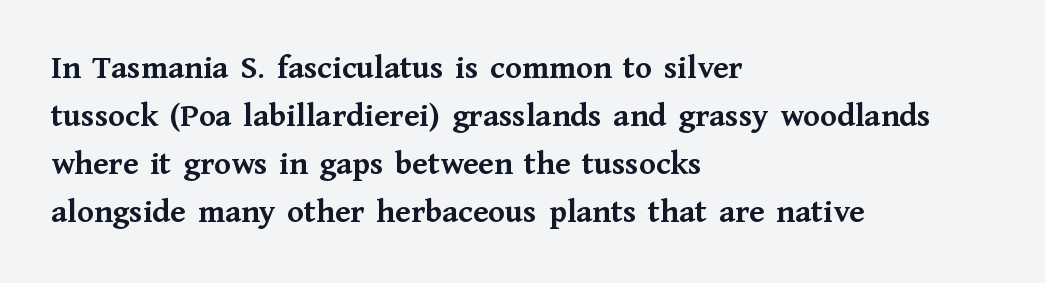
The image shows 34 px semibold serif type, upright; set left-aligned, normal line spacing (1.41x), normal letter spacing, not underlined; medium stroke contrast and a medium x-height.
